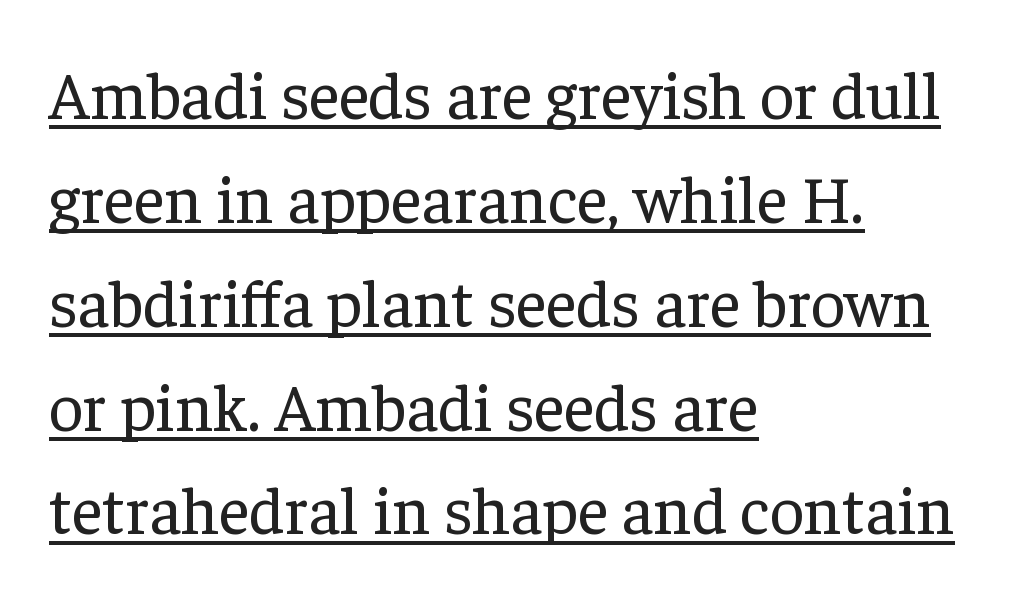
The image shows 67 px regular-weight serif type, upright; set left-aligned, normal line spacing (1.55x), normal letter spacing, underlined; low stroke contrast and a medium x-height.
